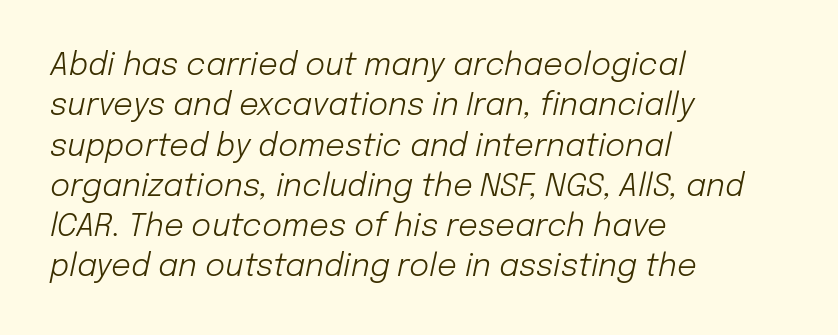
Q: Is the text bold? A: No.
Q: Is the text italic (slanted)? A: Yes, it leans right by about 12 degrees.
Q: Is the text underlined? A: No.
Q: How is the paragraph aligned? A: Left-aligned.
Q: Is the spacing between letters normal or unusually wide? A: Normal.
Q: Is the spacing between lines tight, normal or loose? A: Normal.
Q: Width (condensed, normal, or wide)? A: Normal.
Q: Stroke contrast? A: Low.
Q: x-height? A: Medium.
Q: Monospaced? A: No.
